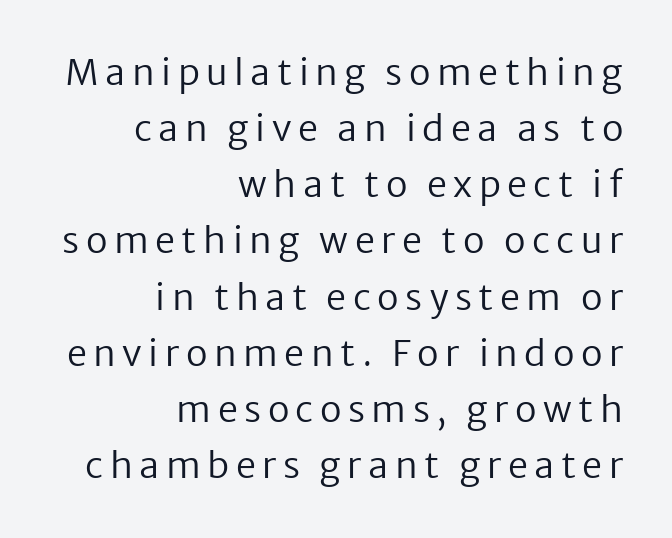
{"serif": "no", "italic": "no", "bold": "no", "weight": "regular", "width": "normal", "stroke_contrast": "low", "x_height": "medium", "monospaced": "no", "underline": "no", "align": "right", "line_spacing": "normal", "line_spacing_ratio": 1.56, "glyph_px": 36}
